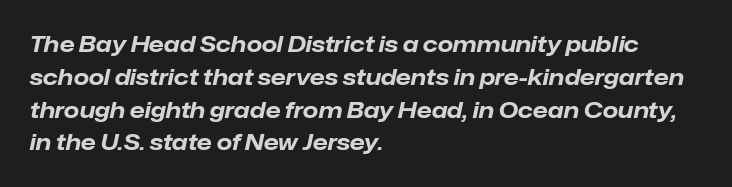
{"italic": "yes", "lean": "right", "slant_degrees": 12, "bold": "yes", "underline": "no", "align": "left", "line_spacing": "normal", "line_spacing_ratio": 1.49, "letter_spacing": "normal", "letter_spacing_em": 0.0, "glyph_px": 22}
